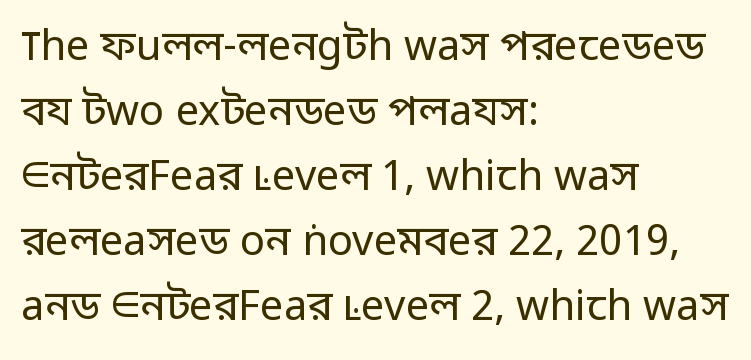
Summary of weight: not heavy and not bold. Visually the block forms a straight wall on the left and a jagged coastline on the right. Glyph-to-glyph distance matches everyday printed text. Words float on clear page, feet unadorned.
